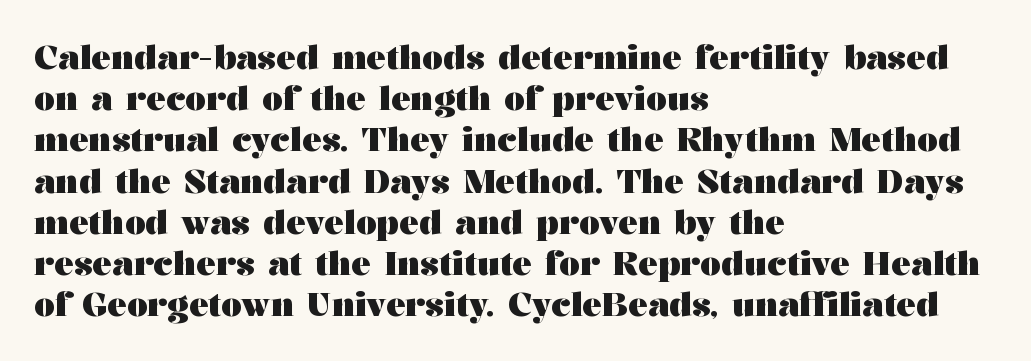
The image shows 33 px heavy, wide serif type, upright; set left-aligned, normal line spacing (1.25x), normal letter spacing, not underlined; medium stroke contrast and a medium x-height.
